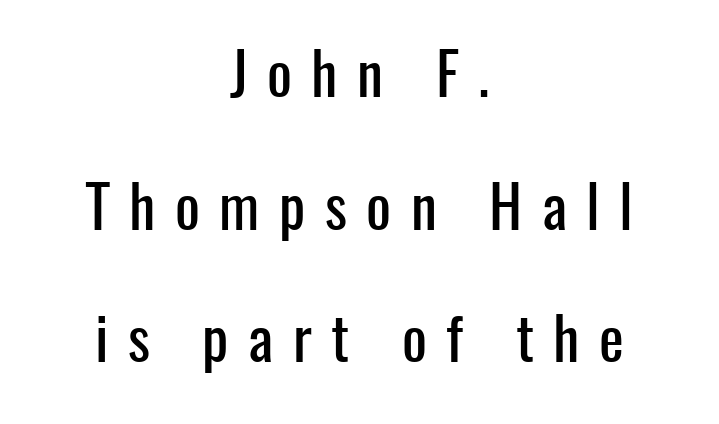
The image shows 59 px condensed sans-serif type, upright; set centered, loose line spacing (2.25x), unusually wide letter spacing (+0.33 em), not underlined; low stroke contrast and a medium x-height.
